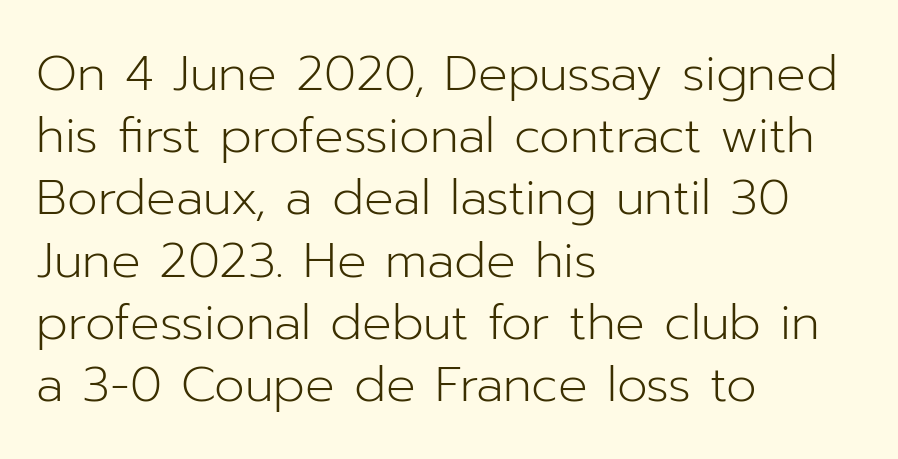
{"serif": "no", "italic": "no", "bold": "no", "weight": "light", "width": "normal", "stroke_contrast": "low", "x_height": "medium", "monospaced": "no", "underline": "no", "align": "left", "line_spacing": "normal", "line_spacing_ratio": 1.27, "letter_spacing": "normal", "letter_spacing_em": 0.0, "glyph_px": 49}
